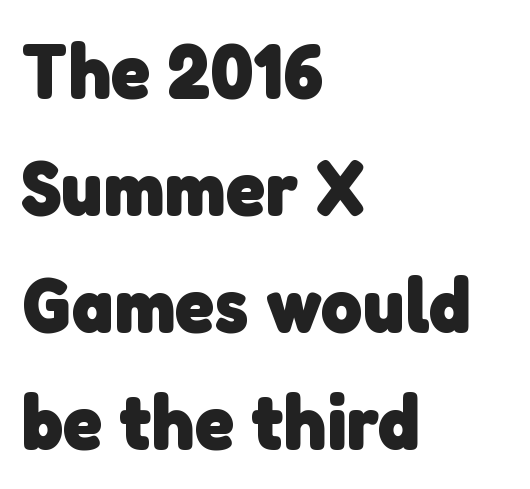
Q: Is the text bold? A: Yes.
Q: Is the typeface a serif or a sans-serif typeface? A: Sans-serif.
Q: Is the text underlined? A: No.
Q: How is the paragraph aligned? A: Left-aligned.
Q: Is the spacing between letters normal or unusually wide? A: Normal.
Q: Is the spacing between lines tight, normal or loose? A: Normal.
Q: Width (condensed, normal, or wide)? A: Normal.
Q: Stroke contrast? A: Low.
Q: x-height? A: Medium.
Q: Monospaced? A: No.
